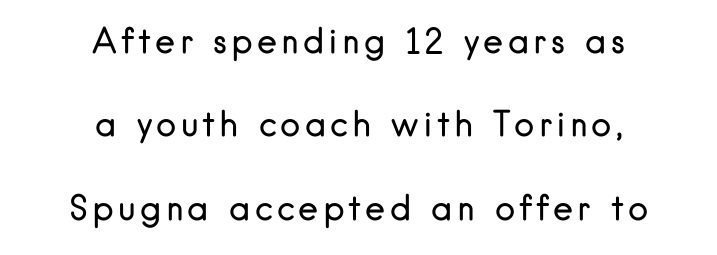
Successive baselines arrive slowly, with a big drop between each. Is the type heavy? It reads as light-to-regular instead. This is sans-serif lettering, the kind often seen on screens and signage. Honestly, there is no underline to notice here at all.
